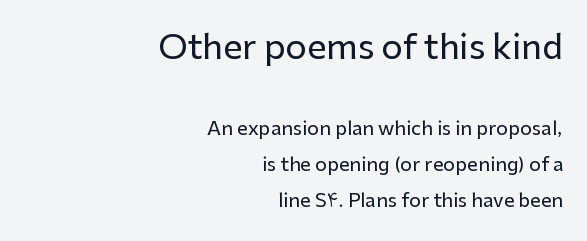
Q: Is the text italic (slanted)? A: No, it is upright.
Q: Is the typeface a serif or a sans-serif typeface? A: Sans-serif.
Q: Is the text underlined? A: No.
Q: How is the paragraph aligned? A: Right-aligned.
Q: Is the spacing between letters normal or unusually wide? A: Normal.
Q: Which block of text is set in a larger size, the first (top) or the second (bottom)? A: The first (top) one.
Q: Width (condensed, normal, or wide)? A: Normal.
Q: Stroke contrast? A: Low.
Q: x-height? A: Medium.
Q: Monospaced? A: No.
